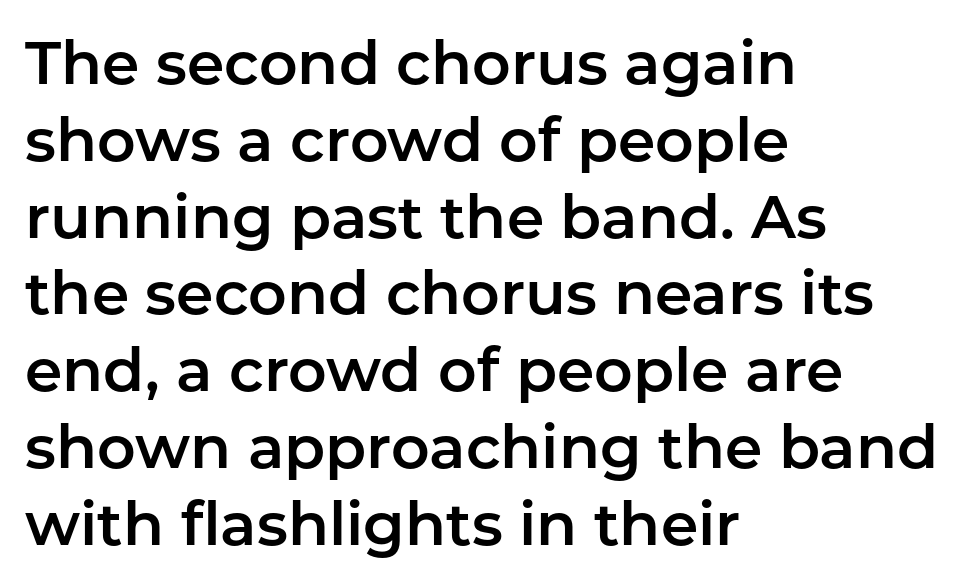
Nothing sits at the stroke ends, so this counts as sans-serif. The rendering keeps characters at their native spacing. If you drew a ruler down the left edge, every line would touch it. These lines are rendered in a variable-pitch font.
